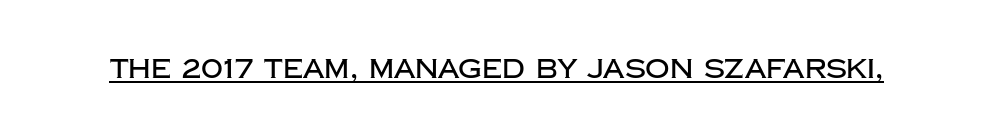
{"italic": "no", "underline": "yes", "letter_spacing": "normal", "letter_spacing_em": 0.0, "glyph_px": 27}
